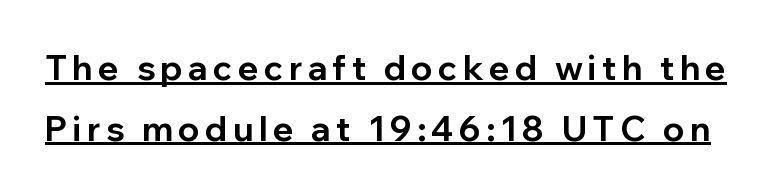
{"serif": "no", "italic": "no", "bold": "yes", "weight": "bold", "width": "normal", "stroke_contrast": "low", "x_height": "medium", "monospaced": "no", "underline": "yes", "line_spacing_ratio": 1.79, "glyph_px": 34}
